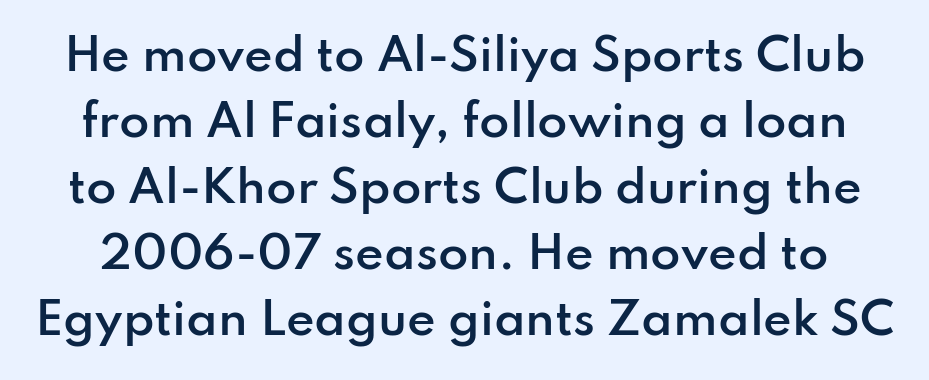
Q: Is the text bold? A: Semi-bold.
Q: Is the text italic (slanted)? A: No, it is upright.
Q: Is the typeface a serif or a sans-serif typeface? A: Sans-serif.
Q: Is the text underlined? A: No.
Q: Is the spacing between letters normal or unusually wide? A: Normal.
Q: Is the spacing between lines tight, normal or loose? A: Normal.
Q: Width (condensed, normal, or wide)? A: Normal.
Q: Stroke contrast? A: Low.
Q: x-height? A: Small.
Q: Monospaced? A: No.
